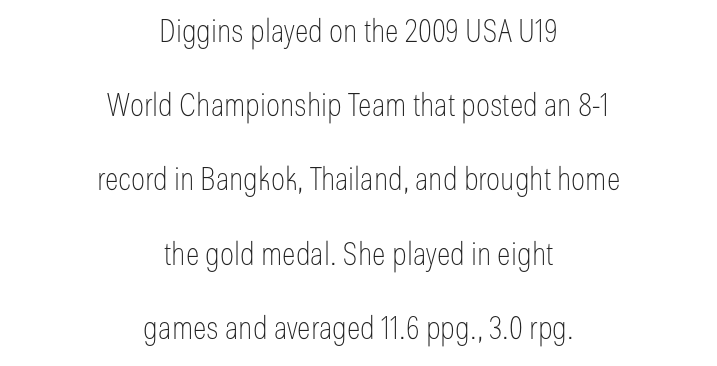
These lines stack symmetrically, like a column narrowing and widening about its center. The rendering shows plain stroke endings on the letterforms — a sans-serif design. The baseline area is clear. Ascenders rise straight up at ninety degrees. You could fit nearly another row in the gap between these rows.
